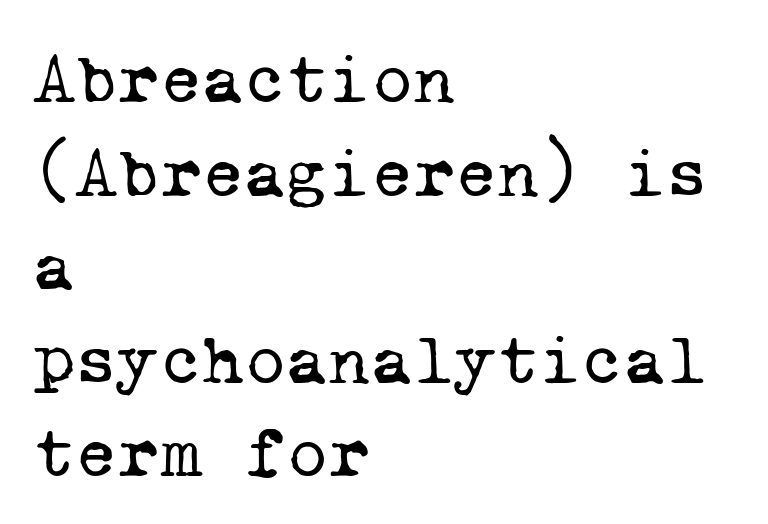
The image shows 72 px regular-weight serif type, monospaced; set left-aligned, normal line spacing (1.3x), normal letter spacing, not underlined; low stroke contrast and a medium x-height.
